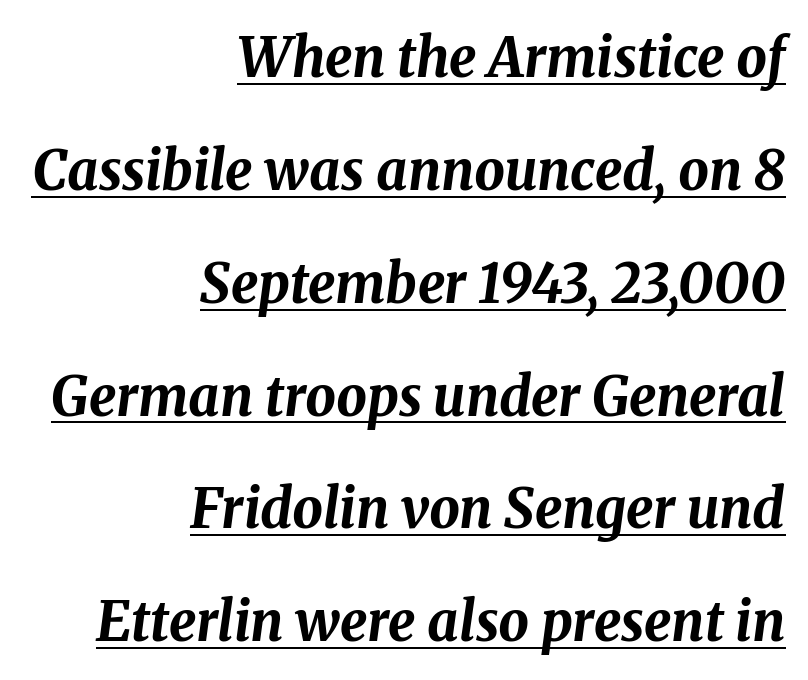
{"italic": "yes", "lean": "right", "slant_degrees": 8, "bold": "yes", "weight": "bold", "width": "normal", "stroke_contrast": "medium", "x_height": "medium", "monospaced": "no", "underline": "yes", "align": "right", "line_spacing": "loose", "line_spacing_ratio": 2.09, "letter_spacing": "normal", "letter_spacing_em": 0.0, "glyph_px": 54}
